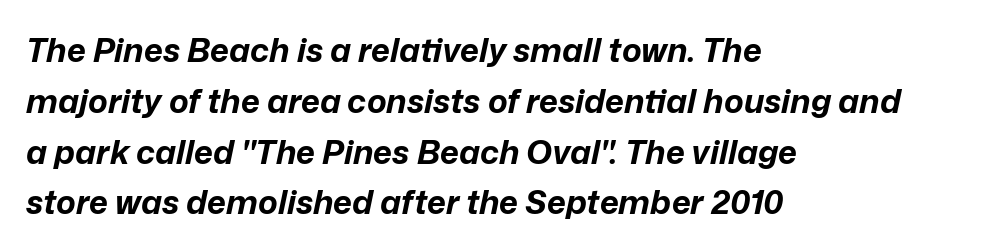
The image shows 33 px bold type, italic (leaning right); set left-aligned, normal line spacing (1.54x), normal letter spacing, not underlined; low stroke contrast and a medium x-height.
